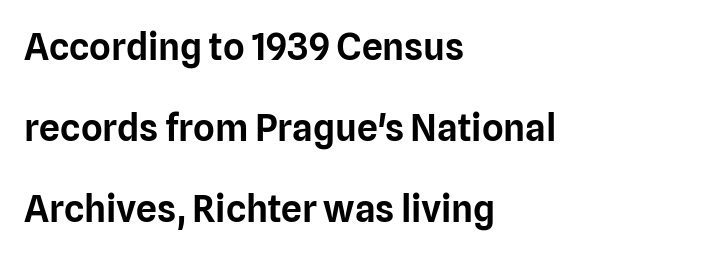
Q: Is the text italic (slanted)? A: No, it is upright.
Q: Is the typeface a serif or a sans-serif typeface? A: Sans-serif.
Q: Is the text underlined? A: No.
Q: How is the paragraph aligned? A: Left-aligned.
Q: Is the spacing between letters normal or unusually wide? A: Normal.
Q: Is the spacing between lines tight, normal or loose? A: Loose.
Q: Width (condensed, normal, or wide)? A: Normal.
Q: Stroke contrast? A: Low.
Q: x-height? A: Medium.
Q: Monospaced? A: No.
